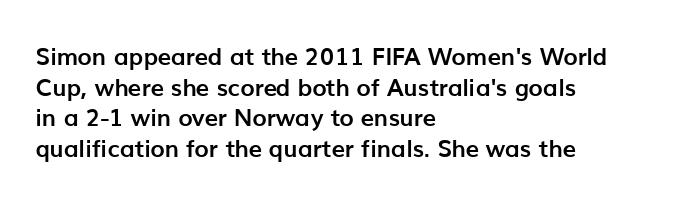
The image shows 24 px bold type, upright; set left-aligned, normal line spacing (1.28x), normal letter spacing, not underlined.
